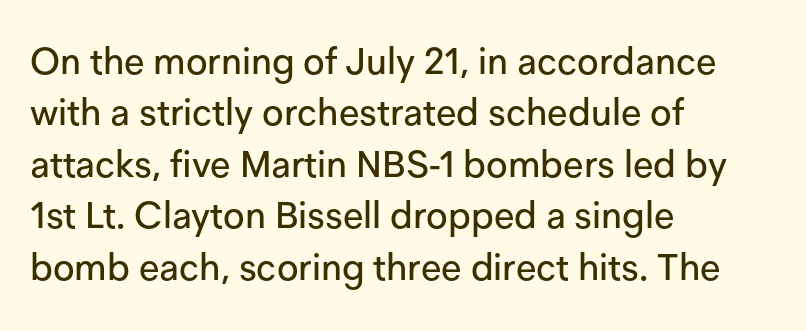
Q: Is the text italic (slanted)? A: No, it is upright.
Q: Is the typeface a serif or a sans-serif typeface? A: Sans-serif.
Q: Is the text underlined? A: No.
Q: How is the paragraph aligned? A: Left-aligned.
Q: Is the spacing between letters normal or unusually wide? A: Normal.
Q: Is the spacing between lines tight, normal or loose? A: Normal.
Q: Width (condensed, normal, or wide)? A: Normal.
Q: Stroke contrast? A: Low.
Q: x-height? A: Medium.
Q: Monospaced? A: No.
